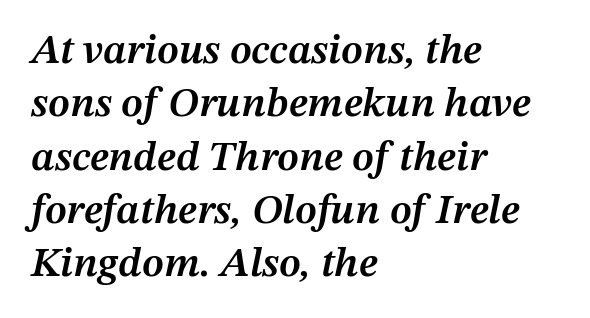
The face used here has a pronounced slope to its letters. Each glyph is drawn with semibold strokes, heavier than normal yet not fully bold. Reading down the block, your eye returns to a fixed left position each line. Here the glyphs are tracked normally, forming tight word shapes. Compared with typical paragraphs, the rows here are spaced about the same. Check under the words: just untouched page.
